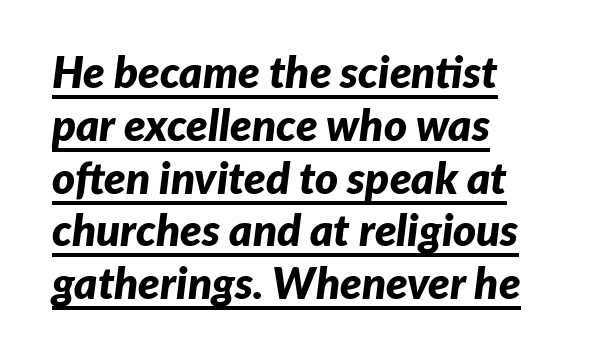
{"italic": "yes", "lean": "right", "slant_degrees": 7, "bold": "yes", "weight": "bold", "width": "normal", "stroke_contrast": "low", "x_height": "medium", "monospaced": "no", "underline": "yes", "align": "left", "line_spacing_ratio": 1.2, "letter_spacing": "normal", "letter_spacing_em": 0.0, "glyph_px": 44}
